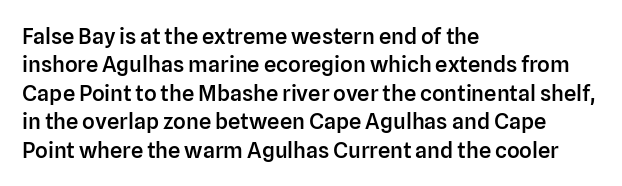
Q: Is the text bold? A: Semi-bold.
Q: Is the text italic (slanted)? A: No, it is upright.
Q: Is the text underlined? A: No.
Q: How is the paragraph aligned? A: Left-aligned.
Q: Is the spacing between letters normal or unusually wide? A: Normal.
Q: Is the spacing between lines tight, normal or loose? A: Normal.
